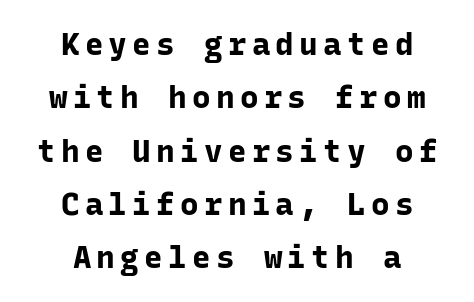
{"serif": "no", "italic": "no", "bold": "yes", "weight": "bold", "width": "normal", "stroke_contrast": "low", "x_height": "medium", "monospaced": "yes", "underline": "no", "align": "center", "line_spacing_ratio": 1.72, "glyph_px": 31}
